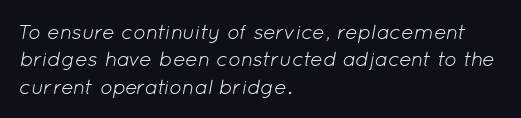
{"italic": "yes", "lean": "right", "slant_degrees": 12, "bold": "no", "underline": "no", "align": "left", "line_spacing": "normal", "line_spacing_ratio": 1.3, "letter_spacing": "normal", "letter_spacing_em": 0.0, "glyph_px": 21}
